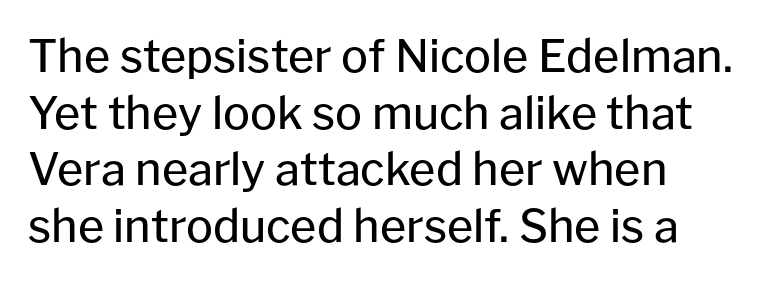
{"serif": "no", "italic": "no", "bold": "no", "weight": "regular", "width": "normal", "stroke_contrast": "low", "x_height": "medium", "monospaced": "no", "underline": "no", "align": "left", "line_spacing": "normal", "line_spacing_ratio": 1.26, "letter_spacing": "normal", "letter_spacing_em": 0.0, "glyph_px": 45}
